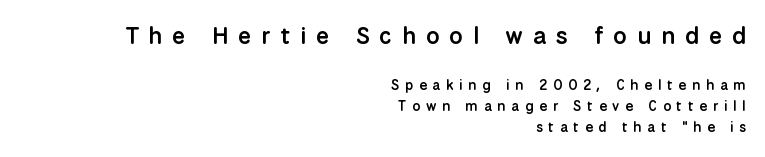
In terms of letterspacing, this is a distinctly airy, spread setting. The passage shown is semibold, sitting just below true bold. The lettering holds an erect, upright posture throughout. The lines sit at an ordinary, default distance from one another. The passage shown begins with its larger block and ends with its smaller one.
